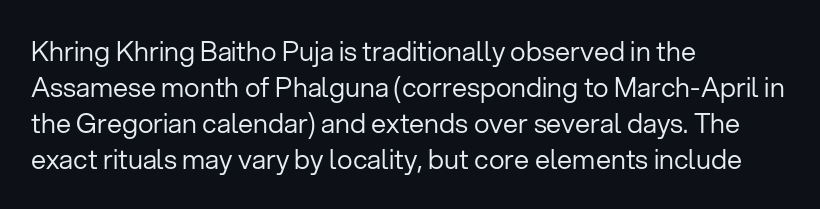
The image shows 27 px text type, upright; set left-aligned, normal line spacing (1.33x), normal letter spacing, not underlined.
